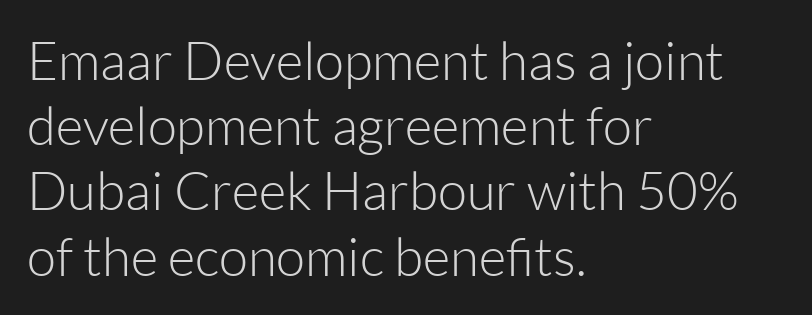
Q: Is the text bold? A: No.
Q: Is the text italic (slanted)? A: No, it is upright.
Q: Is the typeface a serif or a sans-serif typeface? A: Sans-serif.
Q: Is the text underlined? A: No.
Q: How is the paragraph aligned? A: Left-aligned.
Q: Is the spacing between letters normal or unusually wide? A: Normal.
Q: Width (condensed, normal, or wide)? A: Normal.
Q: Stroke contrast? A: Low.
Q: x-height? A: Medium.
Q: Monospaced? A: No.
